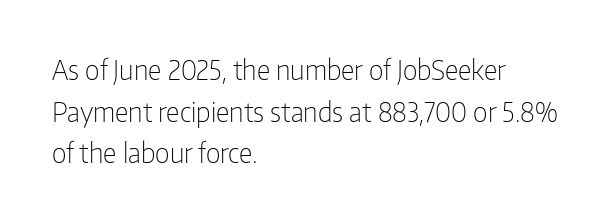
The image shows 27 px text type, upright; set left-aligned, normal line spacing (1.54x), normal letter spacing, not underlined.
